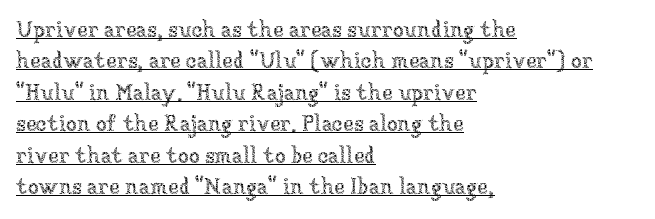
The image shows 22 px text type, upright; set left-aligned, normal line spacing (1.43x), normal letter spacing, underlined.
